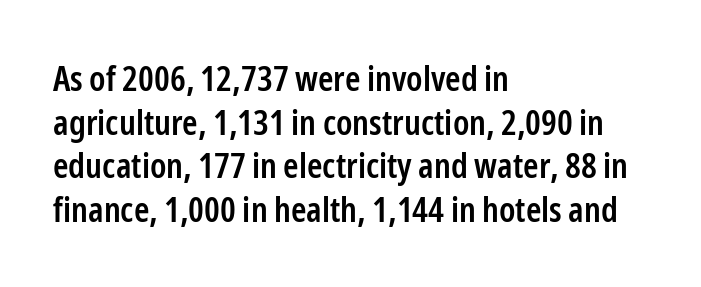
{"serif": "no", "italic": "no", "bold": "semi", "weight": "semibold", "width": "condensed", "stroke_contrast": "low", "x_height": "medium", "monospaced": "no", "underline": "no", "align": "left", "line_spacing": "normal", "line_spacing_ratio": 1.25, "letter_spacing": "normal", "letter_spacing_em": 0.0, "glyph_px": 35}
